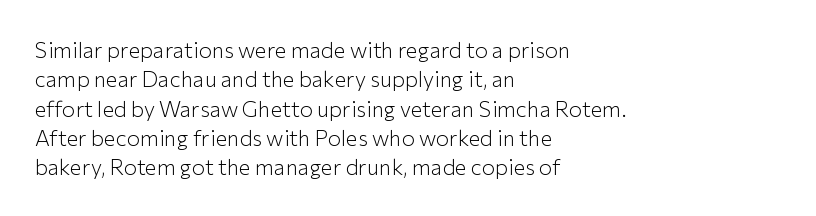
Q: Is the text bold? A: No.
Q: Is the text italic (slanted)? A: No, it is upright.
Q: Is the text underlined? A: No.
Q: How is the paragraph aligned? A: Left-aligned.
Q: Is the spacing between letters normal or unusually wide? A: Normal.
Q: Is the spacing between lines tight, normal or loose? A: Normal.
